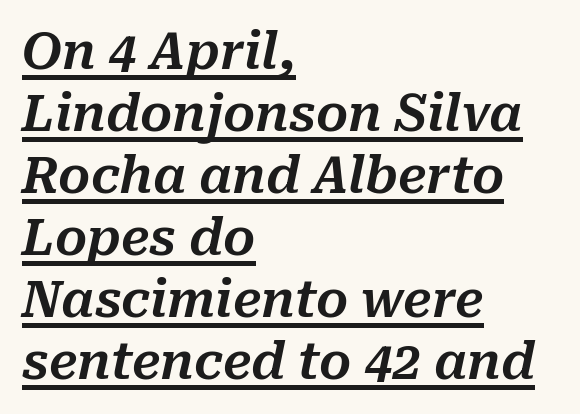
Q: Is the text italic (slanted)? A: Yes, it leans right by about 10 degrees.
Q: Is the text underlined? A: Yes.
Q: How is the paragraph aligned? A: Left-aligned.
Q: Is the spacing between letters normal or unusually wide? A: Normal.
Q: Width (condensed, normal, or wide)? A: Normal.
Q: Stroke contrast? A: Medium.
Q: x-height? A: Medium.
Q: Monospaced? A: No.
